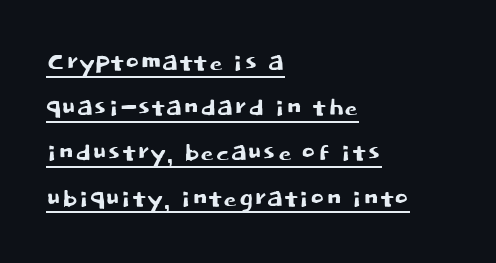
This rendering leaves character spacing at its baseline value. Typographically, this falls in the sans-serif category. Posture: vertical. Interline gaps are of average width in this sample. Horizontal alignment here is leftward, the default for most running prose.
